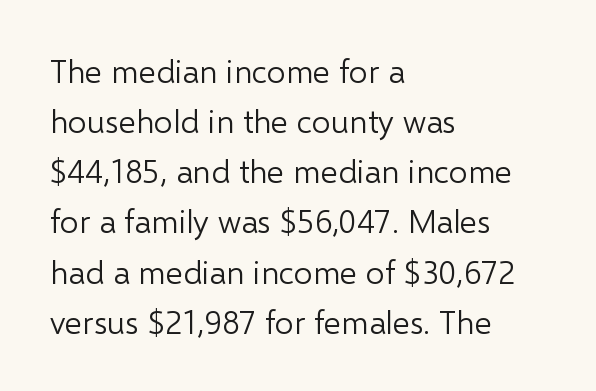
The image shows 33 px light sans-serif type, upright; set left-aligned, normal line spacing (1.52x), normal letter spacing, not underlined; low stroke contrast and a medium x-height.
